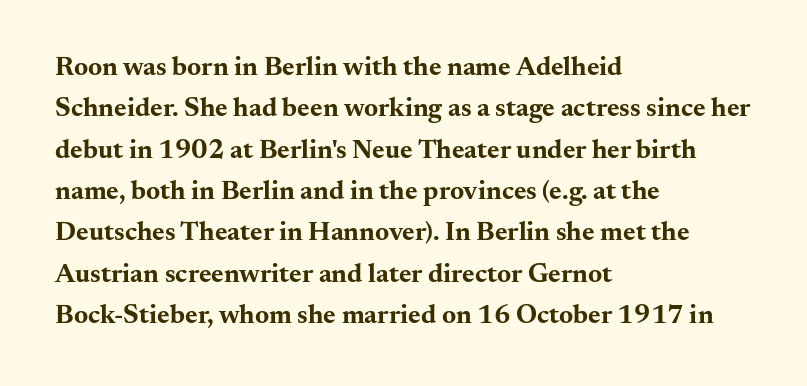
Q: Is the text bold? A: Yes.
Q: Is the text italic (slanted)? A: No, it is upright.
Q: Is the text underlined? A: No.
Q: How is the paragraph aligned? A: Left-aligned.
Q: Is the spacing between letters normal or unusually wide? A: Normal.
Q: Is the spacing between lines tight, normal or loose? A: Normal.
